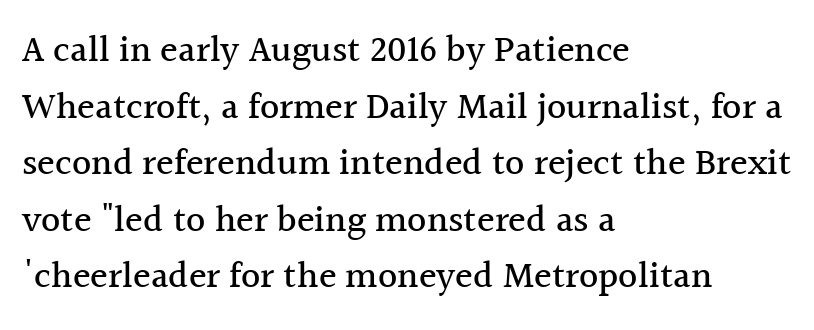
The image shows 37 px serif type, upright; set left-aligned, normal line spacing (1.53x), normal letter spacing, not underlined; a medium x-height.
